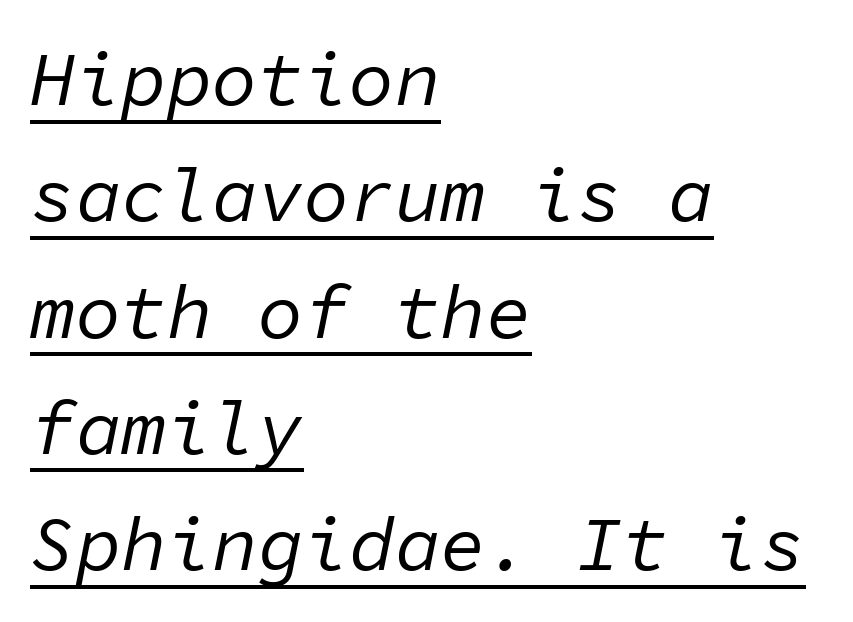
{"italic": "yes", "lean": "right", "slant_degrees": 11, "bold": "no", "weight": "regular", "width": "normal", "stroke_contrast": "low", "x_height": "medium", "monospaced": "yes", "underline": "yes", "align": "left", "line_spacing": "normal", "line_spacing_ratio": 1.53, "letter_spacing": "normal", "letter_spacing_em": 0.0, "glyph_px": 76}
